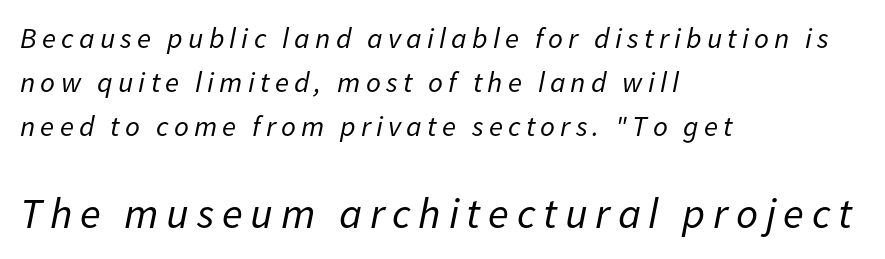
The image shows 43 px regular-weight type, italic (leaning right); set left-aligned, normal line spacing (1.52x), not underlined; the second (bottom) block is 1.48x larger; low stroke contrast and a medium x-height.
